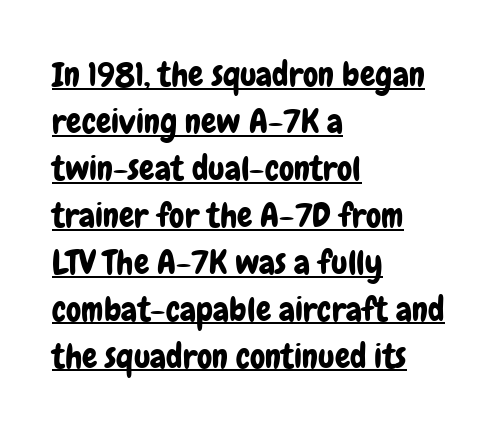
Honestly, the underline is the first thing you notice here. A student would call this left alignment; a typographer would say flush left, rag right. Proportional: the letters do not fall into vertical columns. The leading is moderate, giving the passage an even texture. Posture: vertical. Check where the strokes stop: nothing finishes them off — pure sans.
